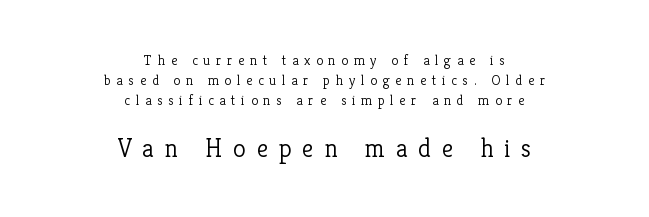
Q: Is the text bold? A: No.
Q: Is the text italic (slanted)? A: No, it is upright.
Q: Is the text underlined? A: No.
Q: How is the paragraph aligned? A: Centered.
Q: Is the spacing between letters normal or unusually wide? A: Unusually wide.
Q: Is the spacing between lines tight, normal or loose? A: Normal.
Q: Which block of text is set in a larger size, the first (top) or the second (bottom)? A: The second (bottom) one.
